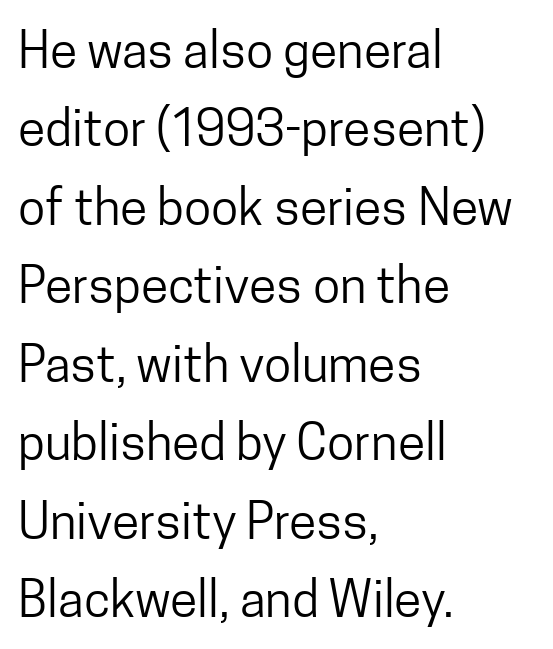
{"serif": "no", "italic": "no", "bold": "no", "weight": "regular", "width": "condensed", "stroke_contrast": "low", "x_height": "medium", "monospaced": "no", "underline": "no", "align": "left", "line_spacing": "normal", "line_spacing_ratio": 1.57, "letter_spacing": "normal", "letter_spacing_em": 0.0, "glyph_px": 50}
